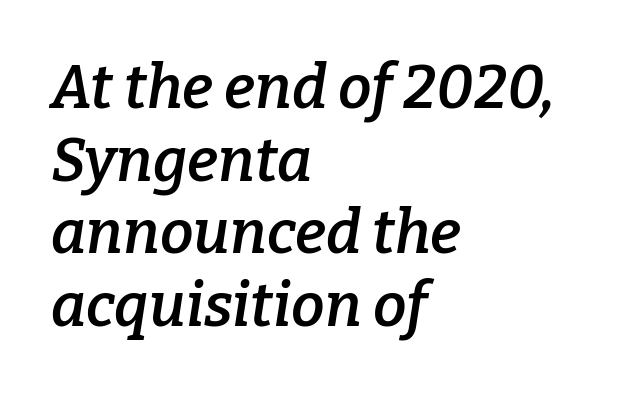
The image shows 60 px semibold serif type, italic (leaning right); set left-aligned, line spacing 1.21x, normal letter spacing, not underlined; low stroke contrast and a medium x-height.
